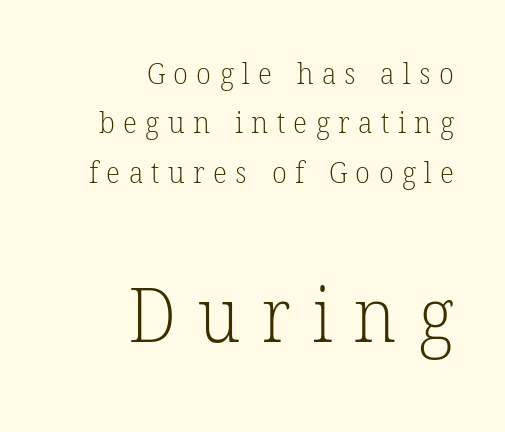
Q: Is the text bold? A: No.
Q: Is the typeface a serif or a sans-serif typeface? A: Serif.
Q: Is the text underlined? A: No.
Q: How is the paragraph aligned? A: Right-aligned.
Q: Is the spacing between letters normal or unusually wide? A: Unusually wide.
Q: Is the spacing between lines tight, normal or loose? A: Normal.
Q: Which block of text is set in a larger size, the first (top) or the second (bottom)? A: The second (bottom) one.
Q: Width (condensed, normal, or wide)? A: Normal.
Q: Stroke contrast? A: Low.
Q: x-height? A: Medium.
Q: Monospaced? A: No.
